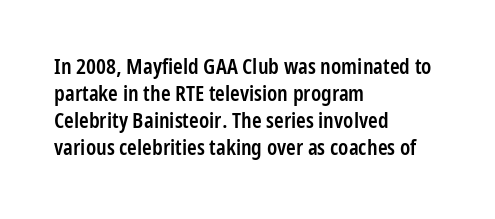
The gap between lines stays unmarked. Casual observation: everything's shoved over to the left. The glyphs have the mass of a demibold cut, below bold. The lettering stays uniformly vertical, giving the passage a roman look. Honestly, the letter spacing is just normal — you wouldn't notice it.
